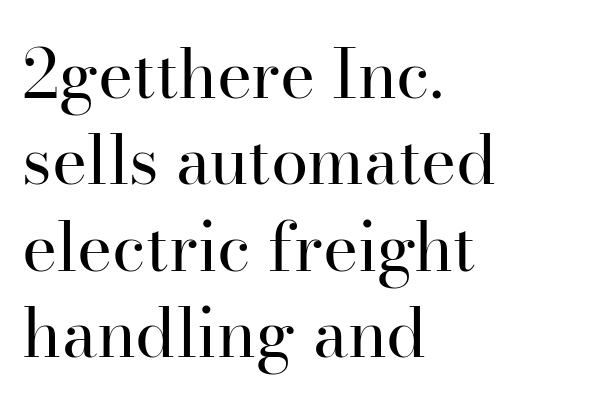
Q: Is the text bold? A: No.
Q: Is the text italic (slanted)? A: No, it is upright.
Q: Is the typeface a serif or a sans-serif typeface? A: Serif.
Q: Is the text underlined? A: No.
Q: How is the paragraph aligned? A: Left-aligned.
Q: Is the spacing between letters normal or unusually wide? A: Normal.
Q: Is the spacing between lines tight, normal or loose? A: Normal.
Q: Width (condensed, normal, or wide)? A: Normal.
Q: Stroke contrast? A: High.
Q: x-height? A: Small.
Q: Monospaced? A: No.
